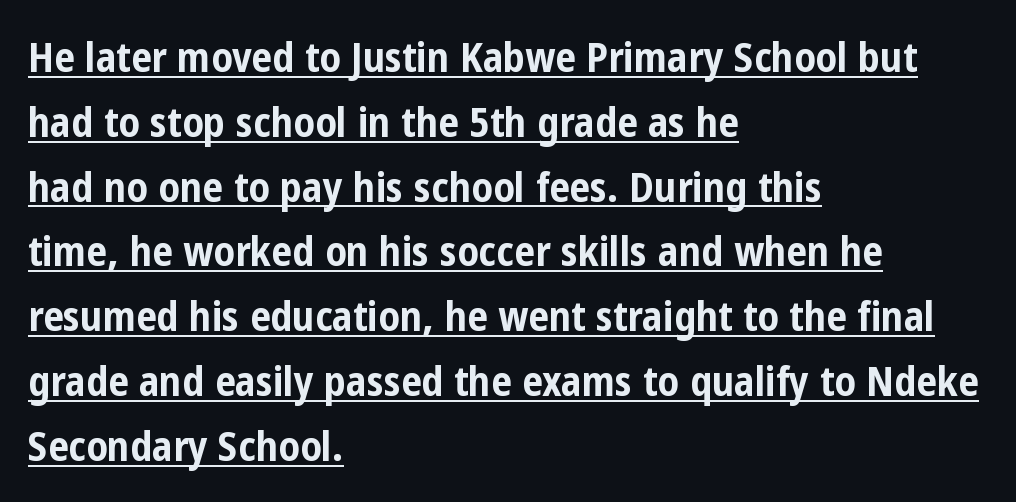
{"serif": "no", "italic": "no", "bold": "yes", "weight": "bold", "width": "condensed", "stroke_contrast": "low", "x_height": "medium", "monospaced": "no", "underline": "yes", "align": "left", "line_spacing": "normal", "line_spacing_ratio": 1.58, "letter_spacing": "normal", "letter_spacing_em": 0.0, "glyph_px": 41}
